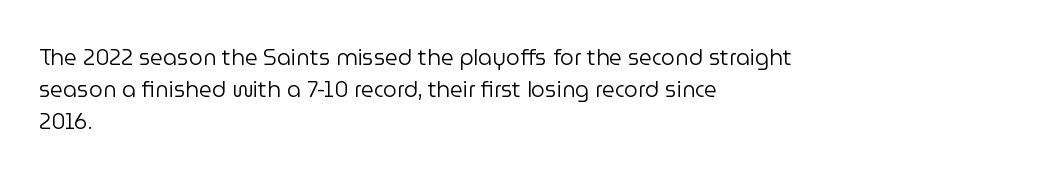
The image shows 22 px text type, upright; set left-aligned, normal line spacing (1.45x), normal letter spacing, not underlined.
